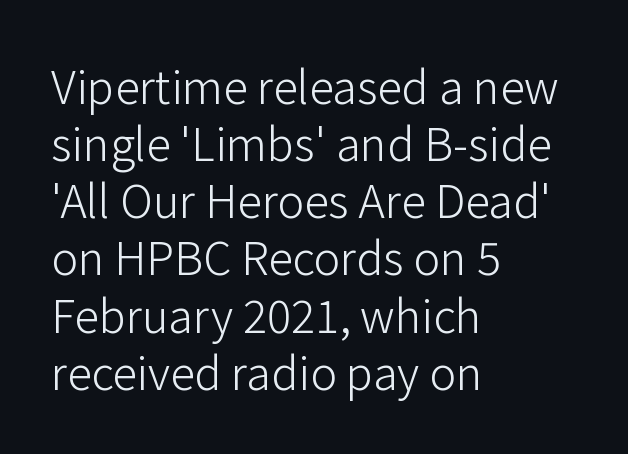
Spacing verdict: proportional, widths tailored to each character. Quick note: not italic, upright. No heavy texture on the line: the type isn't bold. Typeset ragged right — the left edge is the straight one. The tracking reads as untouched default to a designer's eye.
